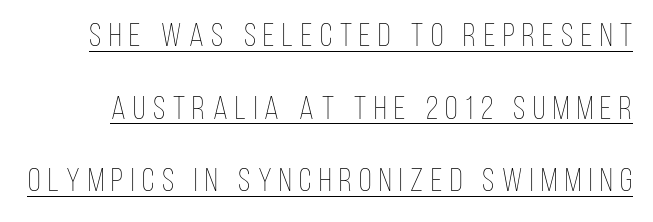
Varying glyph widths throughout — classic text-font behaviour. Counters stay open thanks to moderate or lighter strokes. This sample uses an upright cut, with every glyph sitting square on the baseline. Descenders here cross a horizontal rule under the line. Rows of type keep a wide berth in the vertical direction.
